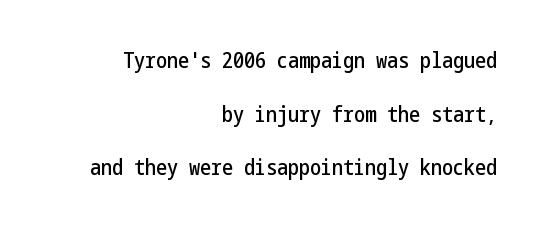
One glance says open: line gaps are wider than usual. Descenders hang freely into open space. Designer's note — italics off, roman on. You could call the tracking neutral — neither tight nor loose.
